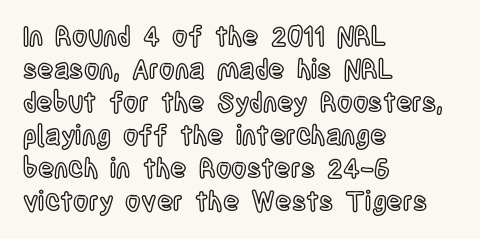
No extra tracking has been applied to these lines. Check the space under the baseline: it is left empty. The font's upright variant was chosen for this text. Casual observation: everything's shoved over to the left.
